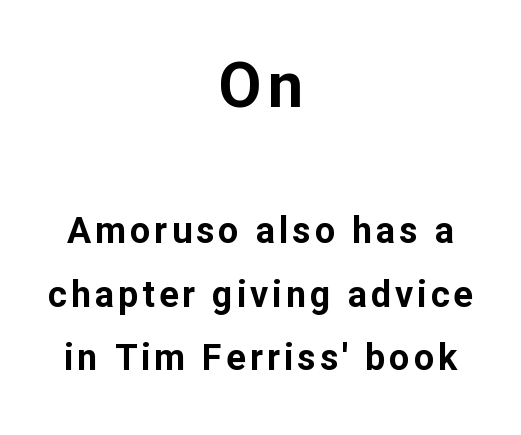
Glance below the letters and you will spot only blank space. The letters stand straight up with perfectly vertical stems. Typographically, this falls in the sans-serif category. The lines are quadded center.
